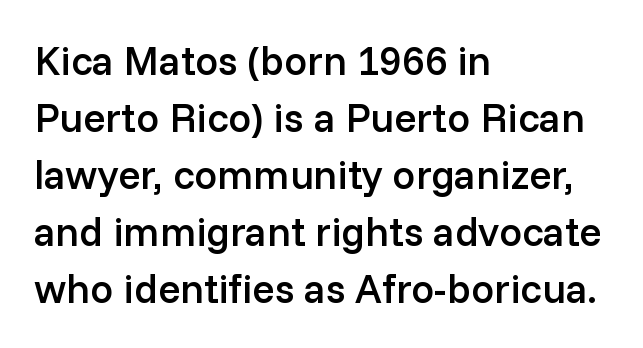
Q: Is the text bold? A: Semi-bold.
Q: Is the text italic (slanted)? A: No, it is upright.
Q: Is the typeface a serif or a sans-serif typeface? A: Sans-serif.
Q: Is the text underlined? A: No.
Q: How is the paragraph aligned? A: Left-aligned.
Q: Is the spacing between letters normal or unusually wide? A: Normal.
Q: Is the spacing between lines tight, normal or loose? A: Normal.
Q: Width (condensed, normal, or wide)? A: Normal.
Q: Stroke contrast? A: Low.
Q: x-height? A: Medium.
Q: Monospaced? A: No.
